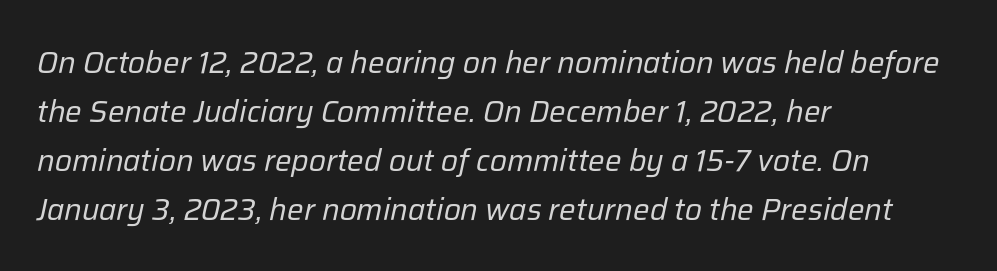
Baseline-to-baseline distance is the conventional proportion of letter height. Where is the straight margin? On the left. No heavy texture on the line: the type isn't bold. Honestly, the letter spacing is just normal — you wouldn't notice it. Is this a fixed-width face? No — the glyphs have proportional, varying widths.
